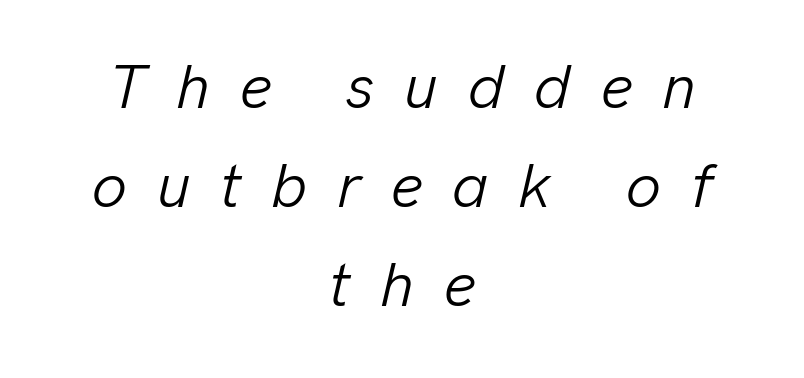
Q: Is the text bold? A: No.
Q: Is the text italic (slanted)? A: Yes, it leans right by about 13 degrees.
Q: Is the text underlined? A: No.
Q: How is the paragraph aligned? A: Centered.
Q: Is the spacing between letters normal or unusually wide? A: Unusually wide.
Q: Is the spacing between lines tight, normal or loose? A: Normal.
Q: Width (condensed, normal, or wide)? A: Normal.
Q: Stroke contrast? A: Low.
Q: x-height? A: Medium.
Q: Monospaced? A: No.
